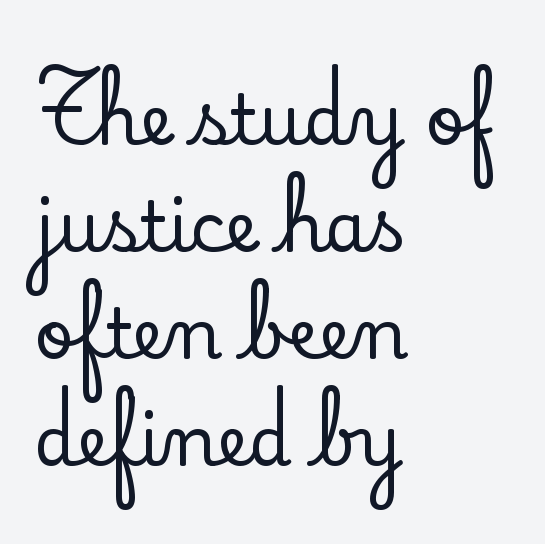
The image shows 69 px serif type, upright; set left-aligned, normal line spacing (1.55x), normal letter spacing, not underlined; low stroke contrast and a small x-height.
